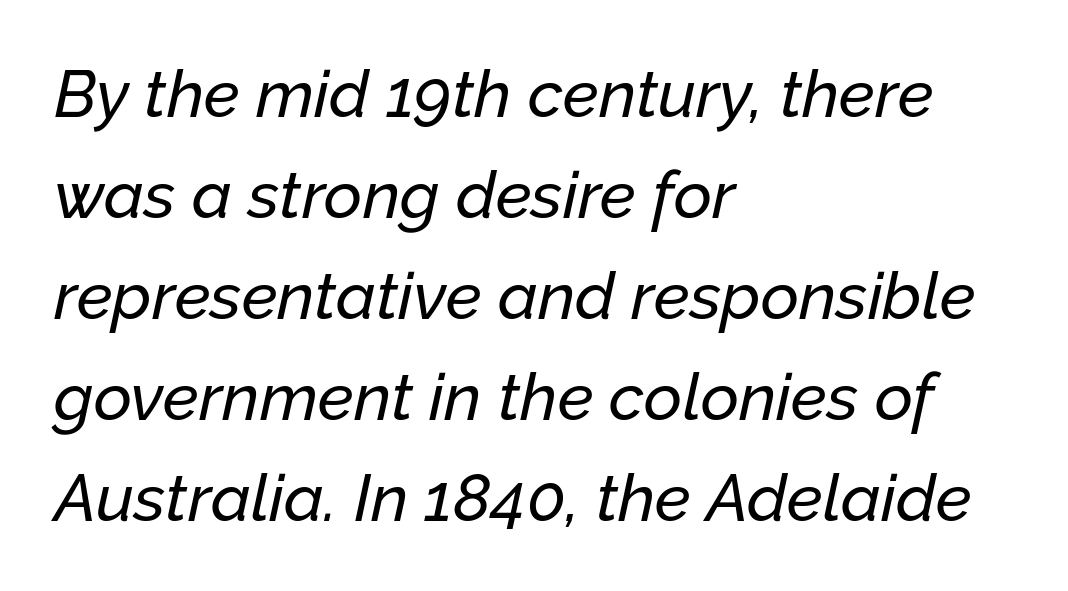
{"italic": "yes", "lean": "right", "slant_degrees": 12, "width": "normal", "stroke_contrast": "low", "x_height": "medium", "monospaced": "no", "underline": "no", "align": "left", "line_spacing": "normal", "line_spacing_ratio": 1.53, "letter_spacing": "normal", "letter_spacing_em": 0.0, "glyph_px": 66}
